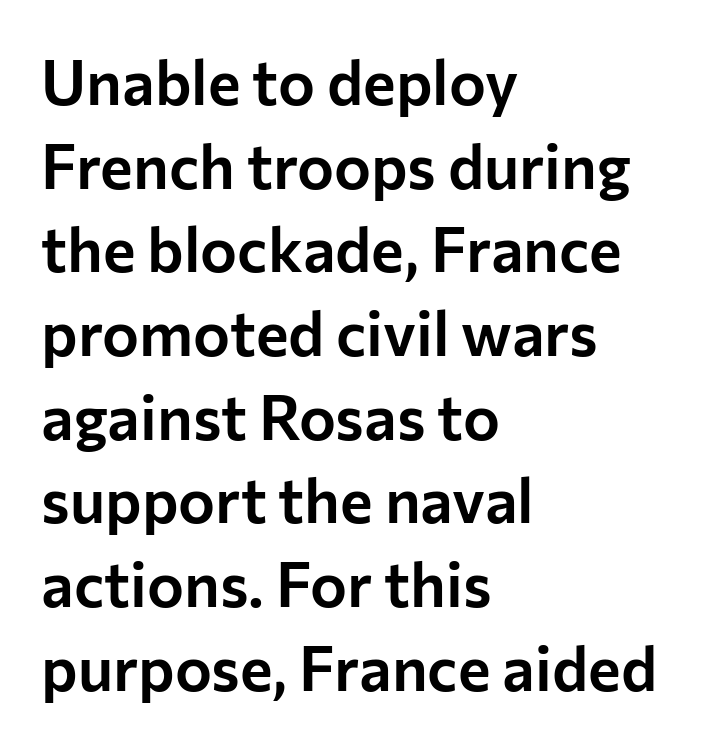
Is there much room between lines? A standard amount, neither cramped nor airy. Proportional: the letters do not fall into vertical columns. The gap between lines stays unmarked. Upright lettering throughout. The tracking reads as untouched default to a designer's eye. Each line starts at the same left margin while the right side varies.
